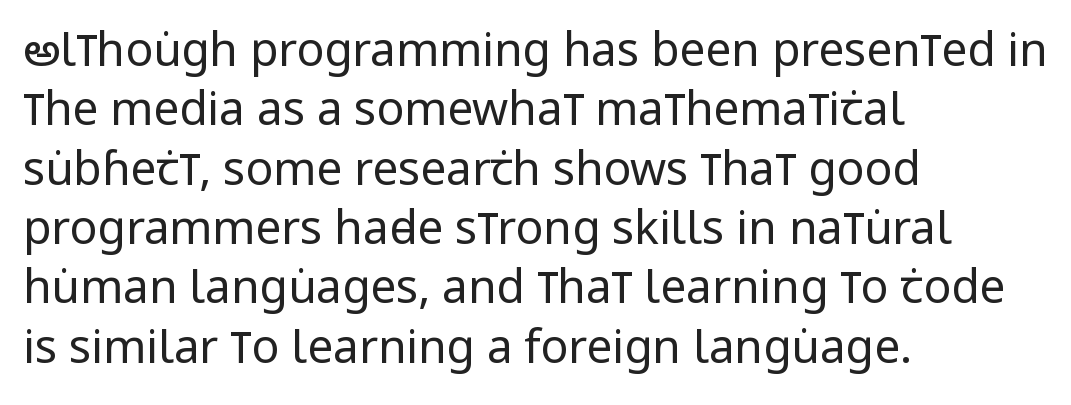
{"serif": "no", "italic": "no", "bold": "no", "weight": "regular", "width": "condensed", "stroke_contrast": "low", "x_height": "large", "monospaced": "no", "underline": "no", "align": "left", "line_spacing": "normal", "line_spacing_ratio": 1.29, "letter_spacing": "normal", "letter_spacing_em": 0.0, "glyph_px": 46}
